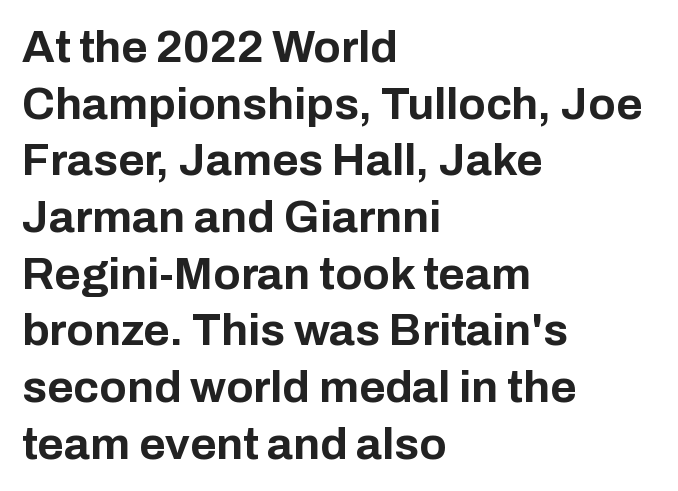
Q: Is the text bold? A: Yes.
Q: Is the text italic (slanted)? A: No, it is upright.
Q: Is the typeface a serif or a sans-serif typeface? A: Sans-serif.
Q: Is the text underlined? A: No.
Q: How is the paragraph aligned? A: Left-aligned.
Q: Is the spacing between letters normal or unusually wide? A: Normal.
Q: Is the spacing between lines tight, normal or loose? A: Normal.
Q: Width (condensed, normal, or wide)? A: Normal.
Q: Stroke contrast? A: Low.
Q: x-height? A: Medium.
Q: Monospaced? A: No.
